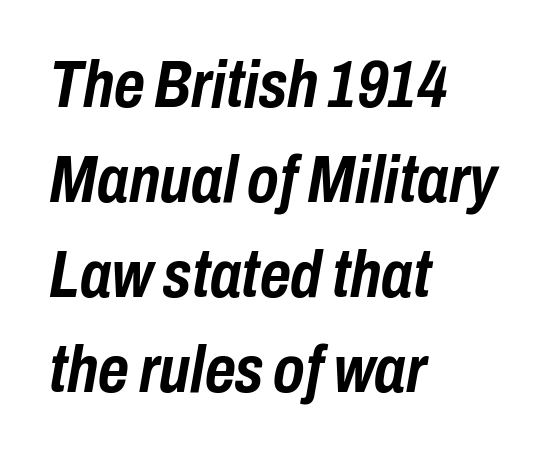
You could not count columns in this text — the font is proportionally spaced. The sample has been set heavy, in full bold. The face used here has a pronounced slope to its letters. Horizontal alignment here is leftward, the default for most running prose.
